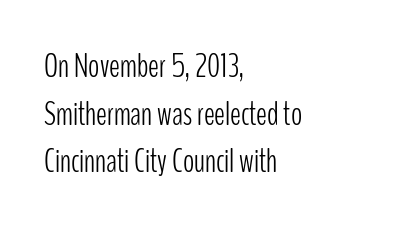
The image shows 33 px light, condensed sans-serif type, upright; set left-aligned, normal line spacing (1.44x), normal letter spacing, not underlined; low stroke contrast and a medium x-height.
